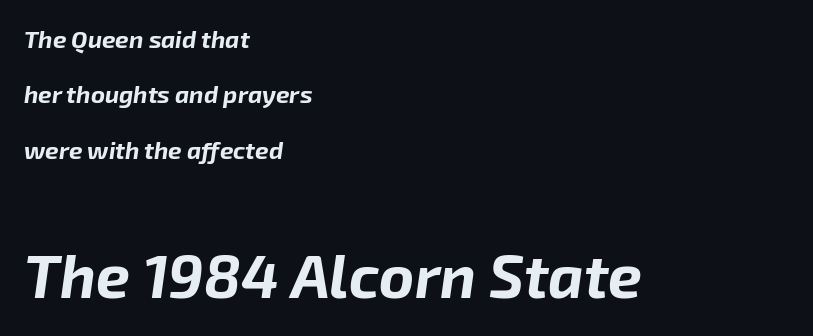
The image shows 60 px bold type, italic (leaning right); set left-aligned, loose line spacing (2.31x), normal letter spacing, not underlined; the second (bottom) block is 2.5x larger; low stroke contrast and a medium x-height.
